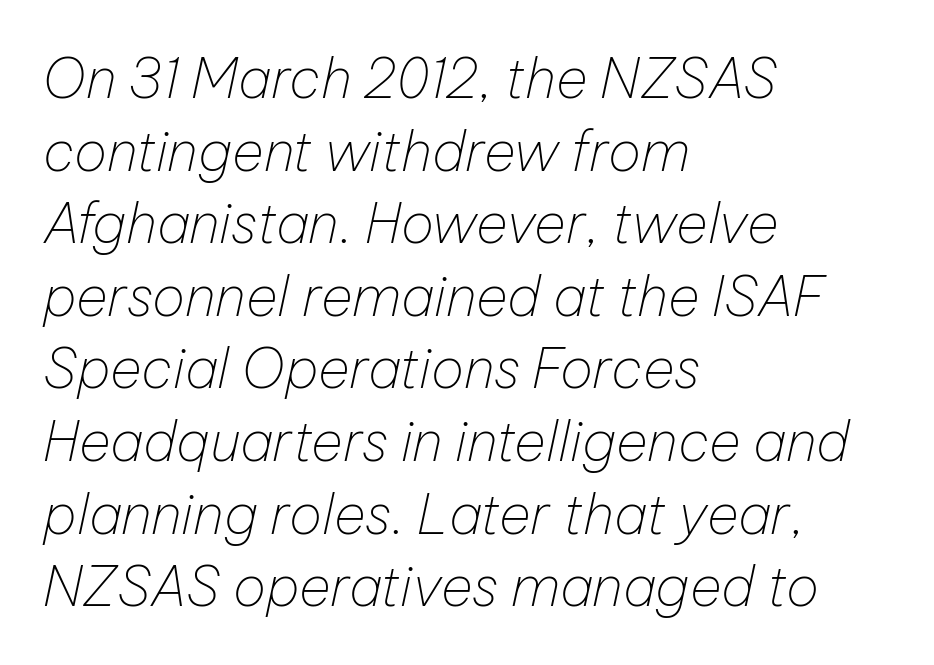
Summary of weight: not heavy and not bold. The text carries the slant typical of an italic or oblique font. Character widths vary here, with narrow letters taking less room than wide ones. Successive baselines arrive at the customary interval.
